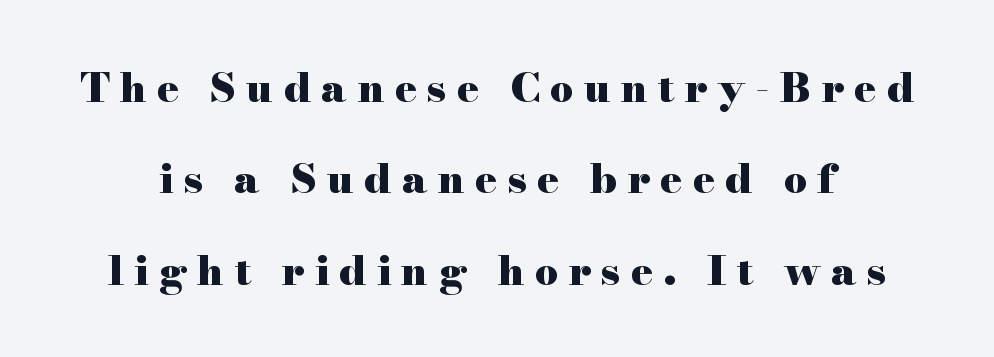
{"serif": "yes", "italic": "no", "bold": "yes", "weight": "heavy", "width": "wide", "stroke_contrast": "high", "x_height": "small", "monospaced": "no", "underline": "no", "line_spacing": "loose", "line_spacing_ratio": 2.23, "letter_spacing": "wide", "letter_spacing_em": 0.25, "glyph_px": 41}
